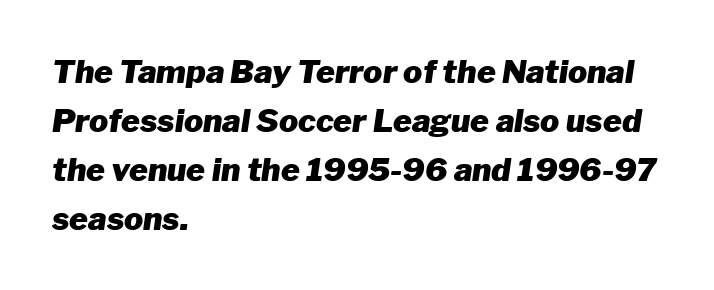
Descender tails drop into unmarked territory. A typesetter would mark this as italic. Leftover space on each line is placed entirely after the last word. In terms of letterspacing, this is plain default setting. Compared with typical paragraphs, the rows here are spaced about the same. A dark, heavy texture on the line: the type is bold.
